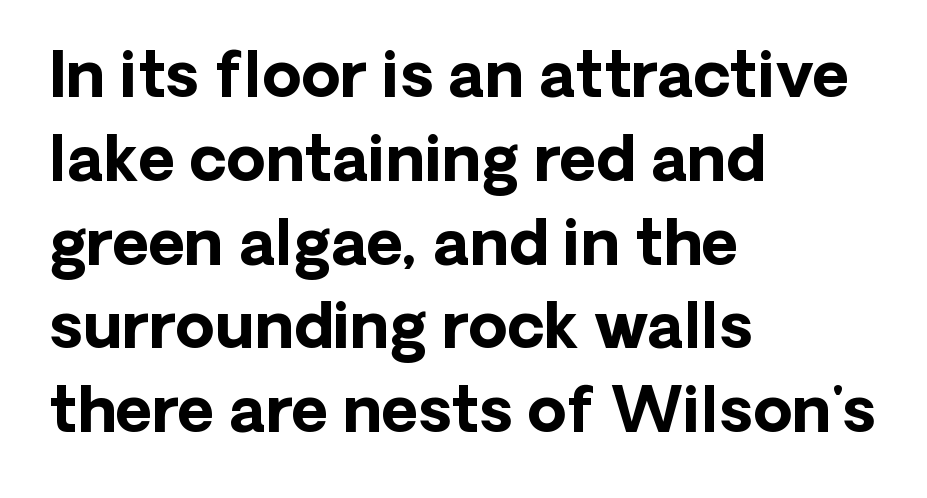
{"serif": "no", "italic": "no", "bold": "yes", "weight": "bold", "width": "normal", "stroke_contrast": "low", "x_height": "medium", "monospaced": "no", "underline": "no", "align": "left", "line_spacing": "normal", "line_spacing_ratio": 1.33, "letter_spacing": "normal", "letter_spacing_em": 0.0, "glyph_px": 63}
